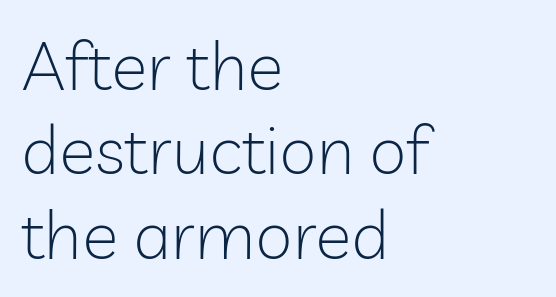
Q: Is the text bold? A: No.
Q: Is the text italic (slanted)? A: No, it is upright.
Q: Is the typeface a serif or a sans-serif typeface? A: Sans-serif.
Q: Is the text underlined? A: No.
Q: How is the paragraph aligned? A: Left-aligned.
Q: Is the spacing between letters normal or unusually wide? A: Normal.
Q: Width (condensed, normal, or wide)? A: Normal.
Q: Stroke contrast? A: Low.
Q: x-height? A: Medium.
Q: Monospaced? A: No.
